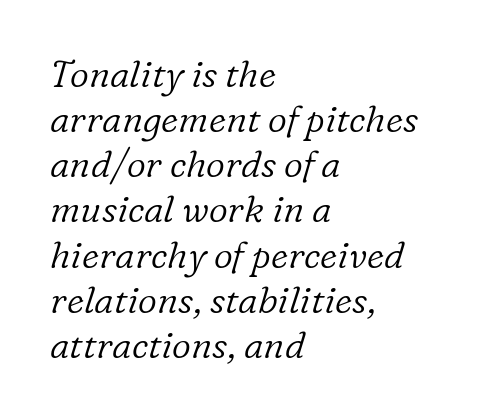
Character widths vary here, with narrow letters taking less room than wide ones. Rule under the text: the space is simply empty. Each line starts at the same left margin while the right side varies. Does the lettering tilt? It does — this is italic. The strokes are not fattened; the text isn't bold.
